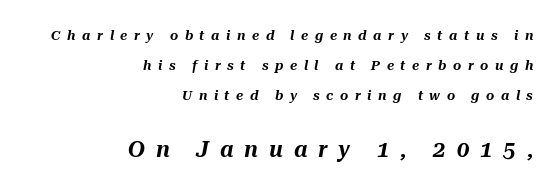
The image shows 23 px text type, italic (leaning right); set right-aligned, loose line spacing (2.14x), unusually wide letter spacing (+0.47 em), not underlined; the second (bottom) block is 1.64x larger.
